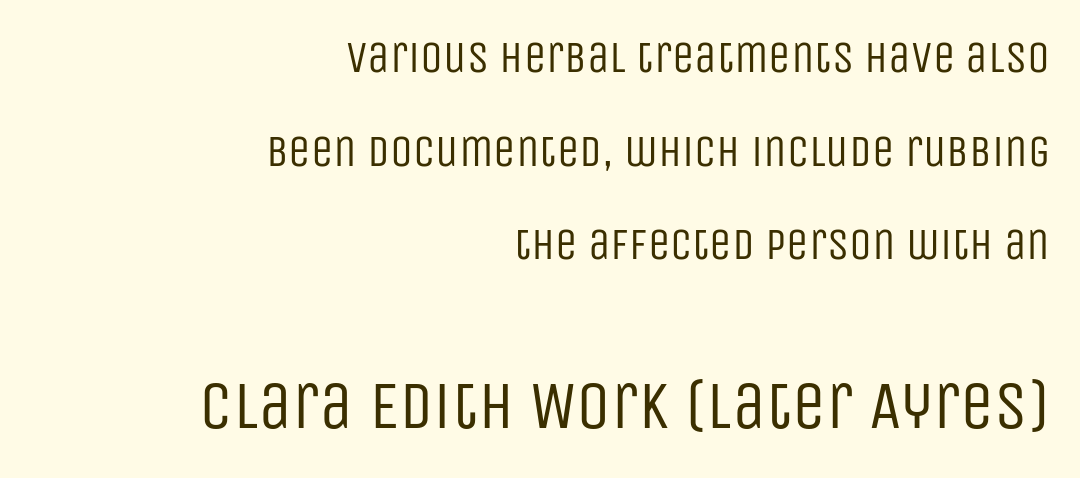
Compared with a typical body face, this is equally light or lighter still. Caption: upper text group reduced, lower text group enlarged. Bare-footed words on every line. Nobody touched the tracking dial on this one. Compared with a flush-left layout, this one pins lines to the opposite, right side. Each new line begins a long way beneath the previous one.
